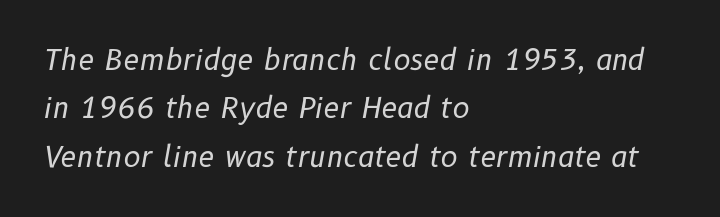
{"italic": "yes", "lean": "right", "slant_degrees": 10, "bold": "no", "weight": "regular", "width": "normal", "stroke_contrast": "low", "x_height": "medium", "monospaced": "no", "underline": "no", "align": "left", "line_spacing": "normal", "line_spacing_ratio": 1.67, "letter_spacing": "normal", "letter_spacing_em": 0.0, "glyph_px": 29}
